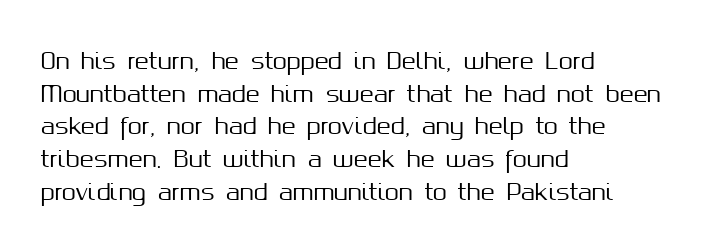
The image shows 23 px text type, upright; set left-aligned, normal line spacing (1.42x), normal letter spacing, not underlined.
